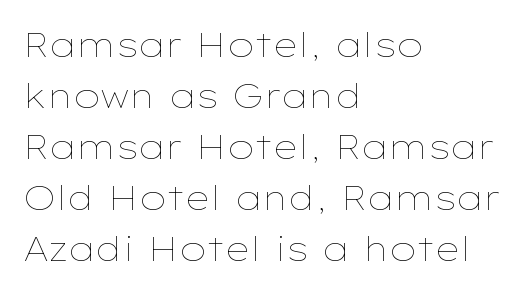
{"italic": "no", "bold": "no", "weight": "thin", "width": "wide", "stroke_contrast": "low", "x_height": "medium", "monospaced": "no", "underline": "no", "align": "left", "line_spacing": "normal", "line_spacing_ratio": 1.5, "letter_spacing": "normal", "letter_spacing_em": 0.0, "glyph_px": 34}
